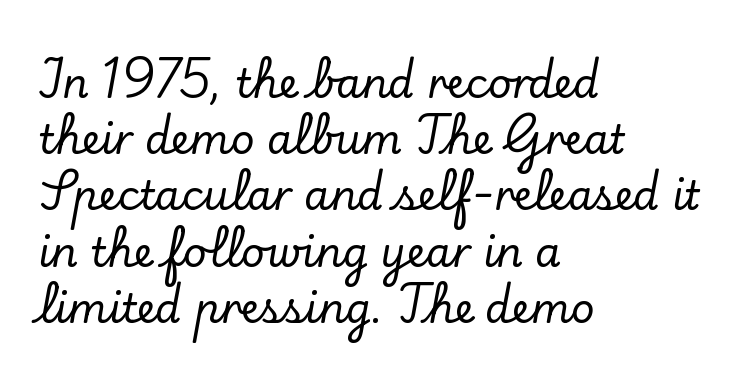
Q: Is the text italic (slanted)? A: Yes.
Q: Is the typeface a serif or a sans-serif typeface? A: Serif.
Q: Is the text underlined? A: No.
Q: How is the paragraph aligned? A: Left-aligned.
Q: Is the spacing between letters normal or unusually wide? A: Normal.
Q: Is the spacing between lines tight, normal or loose? A: Normal.
Q: Width (condensed, normal, or wide)? A: Normal.
Q: Stroke contrast? A: Low.
Q: x-height? A: Small.
Q: Monospaced? A: No.
